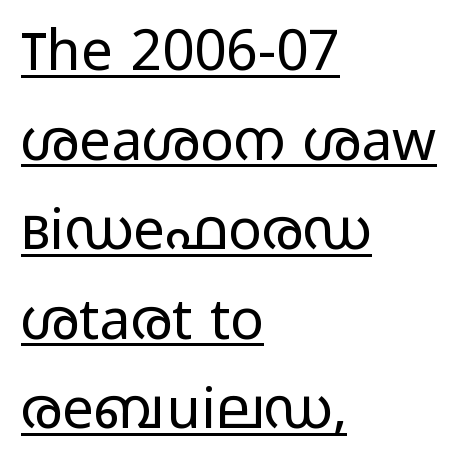
Q: Is the text bold? A: No.
Q: Is the text italic (slanted)? A: No, it is upright.
Q: Is the typeface a serif or a sans-serif typeface? A: Sans-serif.
Q: Is the text underlined? A: Yes.
Q: How is the paragraph aligned? A: Left-aligned.
Q: Is the spacing between letters normal or unusually wide? A: Normal.
Q: Is the spacing between lines tight, normal or loose? A: Normal.
Q: Width (condensed, normal, or wide)? A: Wide.
Q: Stroke contrast? A: Low.
Q: x-height? A: Medium.
Q: Monospaced? A: No.
